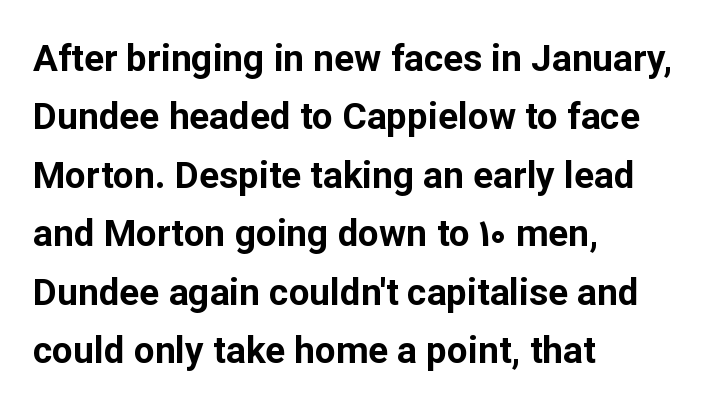
The image shows 37 px bold sans-serif type, upright; set left-aligned, normal line spacing (1.58x), normal letter spacing, not underlined; low stroke contrast and a medium x-height.
